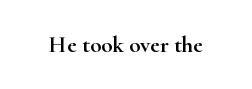
Q: Is the text italic (slanted)? A: No, it is upright.
Q: Is the text underlined? A: No.
Q: Is the spacing between letters normal or unusually wide? A: Normal.
